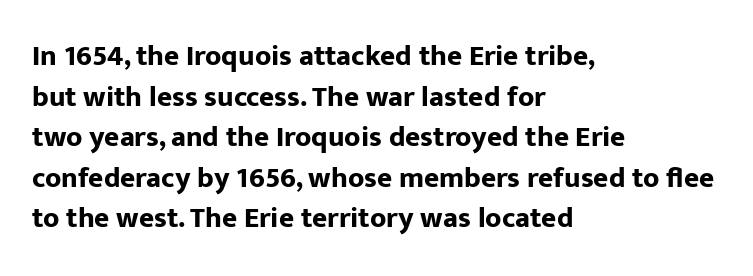
{"serif": "no", "italic": "no", "bold": "yes", "weight": "bold", "width": "normal", "stroke_contrast": "low", "x_height": "medium", "monospaced": "no", "underline": "no", "align": "left", "line_spacing": "normal", "line_spacing_ratio": 1.4, "letter_spacing": "normal", "letter_spacing_em": 0.0, "glyph_px": 29}
